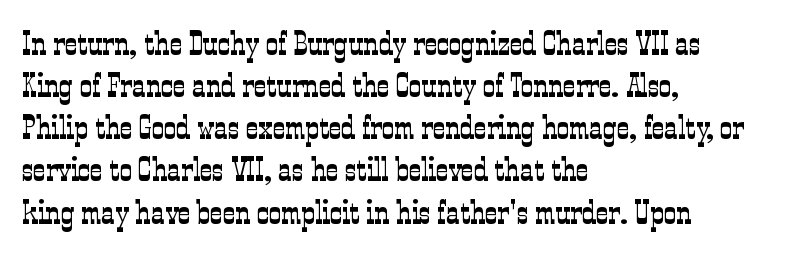
Small tapered or slab feet sit at the stroke ends, so this counts as serif. Is the block centered? No — it sits flush against the left margin. Glance below the letters and you will spot only blank space. There is no visible air inserted between adjacent glyphs. A typesetter would call this proportional, since set widths differ per character.
